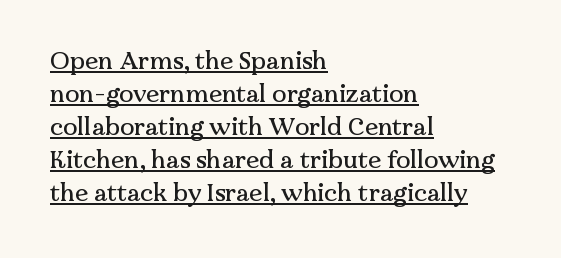
Q: Is the text italic (slanted)? A: No, it is upright.
Q: Is the text underlined? A: Yes.
Q: How is the paragraph aligned? A: Left-aligned.
Q: Is the spacing between letters normal or unusually wide? A: Normal.
Q: Is the spacing between lines tight, normal or loose? A: Normal.
